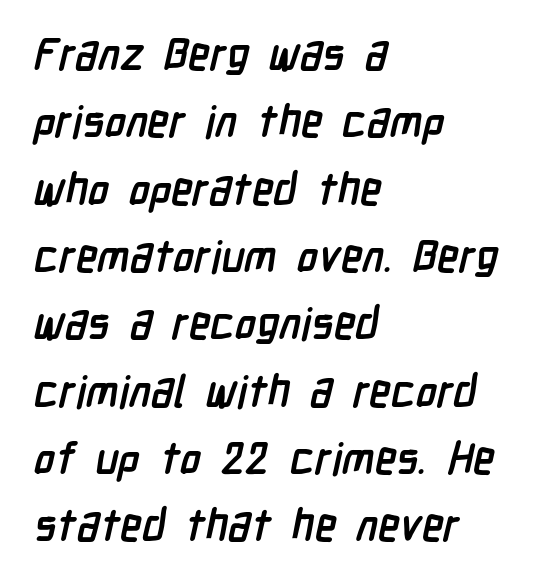
{"serif": "no", "bold": "yes", "weight": "semibold", "width": "condensed", "stroke_contrast": "low", "x_height": "medium", "monospaced": "no", "underline": "no", "align": "left", "line_spacing": "normal", "line_spacing_ratio": 1.53, "letter_spacing": "normal", "letter_spacing_em": 0.0, "glyph_px": 44}
